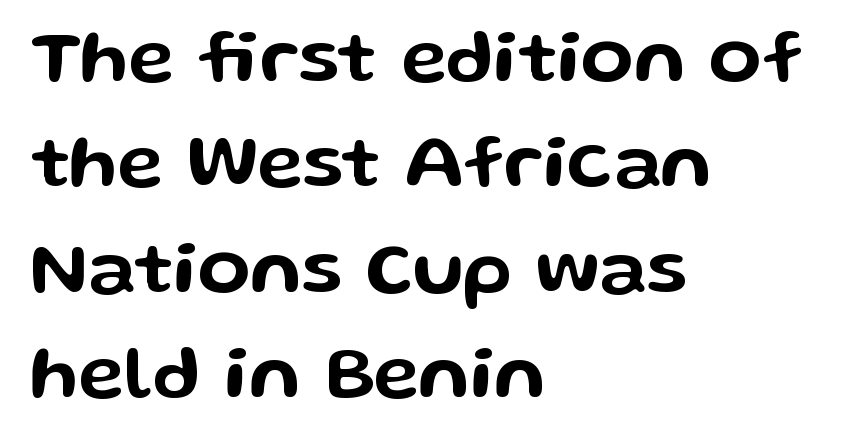
The image shows 77 px wide sans-serif type, upright; set left-aligned, normal line spacing (1.37x), normal letter spacing, not underlined; low stroke contrast and a medium x-height.
